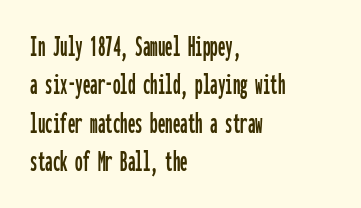
The text block is weighted toward the left margin, trailing off unevenly rightward. Unmarked baselines from the first word to the last. The font family rendered here belongs to the sans-serif group. Is this a fixed-width face? Yes — each glyph sits in an identical cell.
